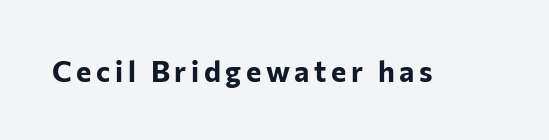
A typesetter would label this face a sans. Character widths vary here, with narrow letters taking less room than wide ones. The face used here has the dense, thick strokes of a bold. No italicization has been applied; the sample stays upright. Letters rest on an invisible, unmarked baseline.
